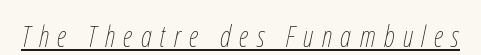
The face used here appears with an underline applied. The specimen reads as italic at a glance. These lines have a slow, spaced-out rhythm from letter to letter. The weight tops out at a normal text grade.
